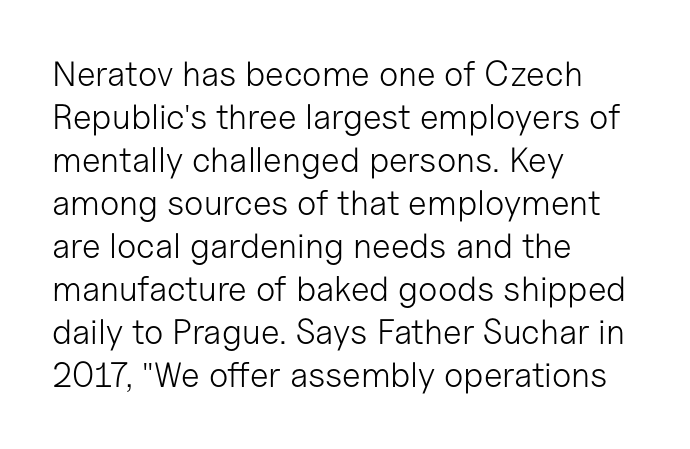
Q: Is the text bold? A: No.
Q: Is the text italic (slanted)? A: No, it is upright.
Q: Is the typeface a serif or a sans-serif typeface? A: Sans-serif.
Q: Is the text underlined? A: No.
Q: How is the paragraph aligned? A: Left-aligned.
Q: Is the spacing between letters normal or unusually wide? A: Normal.
Q: Width (condensed, normal, or wide)? A: Normal.
Q: Stroke contrast? A: Low.
Q: x-height? A: Medium.
Q: Monospaced? A: No.
